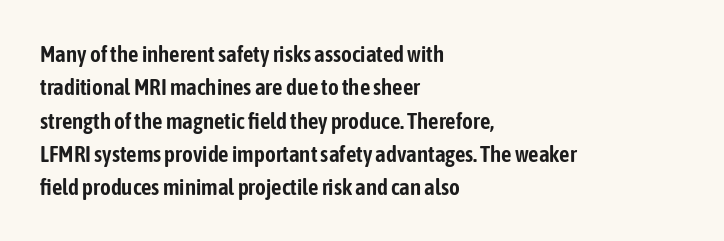
{"italic": "no", "underline": "no", "align": "left", "line_spacing": "normal", "line_spacing_ratio": 1.45, "letter_spacing": "normal", "letter_spacing_em": 0.0, "glyph_px": 23}
